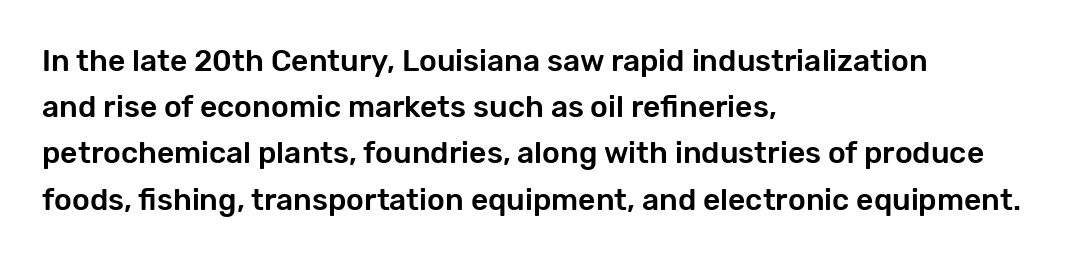
{"serif": "no", "italic": "no", "width": "normal", "stroke_contrast": "low", "x_height": "medium", "monospaced": "no", "underline": "no", "align": "left", "line_spacing": "normal", "line_spacing_ratio": 1.54, "letter_spacing": "normal", "letter_spacing_em": 0.0, "glyph_px": 30}
